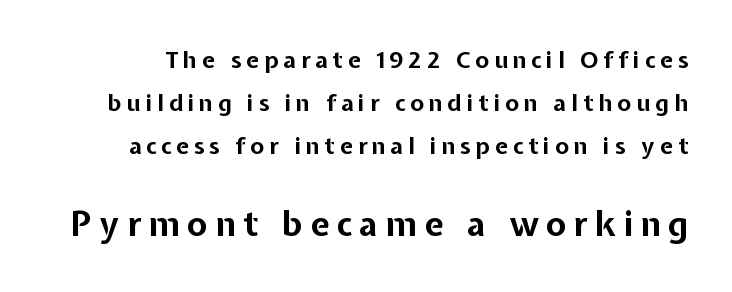
Q: Is the text bold? A: Yes.
Q: Is the text italic (slanted)? A: No, it is upright.
Q: Is the typeface a serif or a sans-serif typeface? A: Sans-serif.
Q: Is the text underlined? A: No.
Q: Is the spacing between letters normal or unusually wide? A: Unusually wide.
Q: Which block of text is set in a larger size, the first (top) or the second (bottom)? A: The second (bottom) one.
Q: Width (condensed, normal, or wide)? A: Normal.
Q: Stroke contrast? A: Low.
Q: x-height? A: Medium.
Q: Monospaced? A: No.
